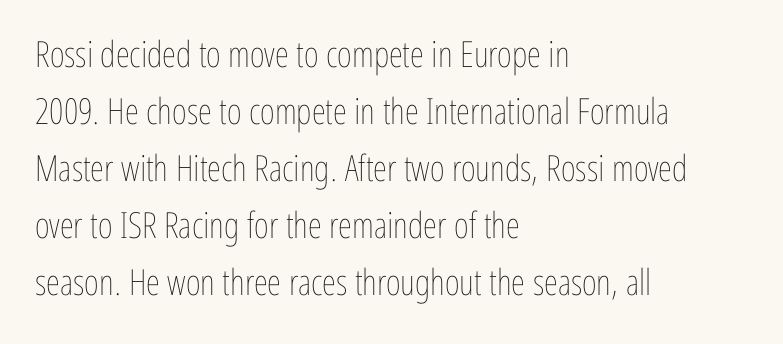
Q: Is the text bold? A: No.
Q: Is the text italic (slanted)? A: No, it is upright.
Q: Is the text underlined? A: No.
Q: How is the paragraph aligned? A: Left-aligned.
Q: Is the spacing between letters normal or unusually wide? A: Normal.
Q: Is the spacing between lines tight, normal or loose? A: Normal.
Q: Width (condensed, normal, or wide)? A: Condensed.
Q: Stroke contrast? A: Low.
Q: x-height? A: Medium.
Q: Monospaced? A: No.
